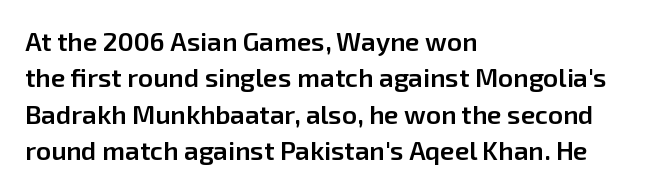
{"italic": "no", "bold": "semi", "underline": "no", "align": "left", "line_spacing": "normal", "line_spacing_ratio": 1.4, "letter_spacing": "normal", "letter_spacing_em": 0.0, "glyph_px": 26}
